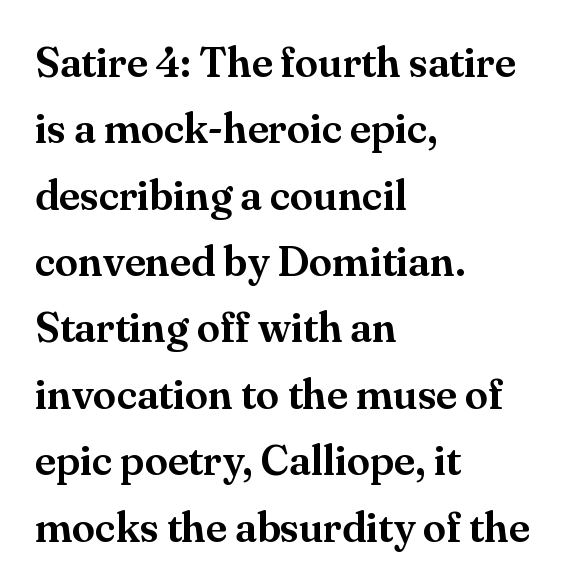
{"serif": "yes", "italic": "no", "width": "normal", "stroke_contrast": "medium", "x_height": "small", "monospaced": "no", "underline": "no", "align": "left", "line_spacing": "normal", "line_spacing_ratio": 1.58, "letter_spacing": "normal", "letter_spacing_em": 0.0, "glyph_px": 42}
